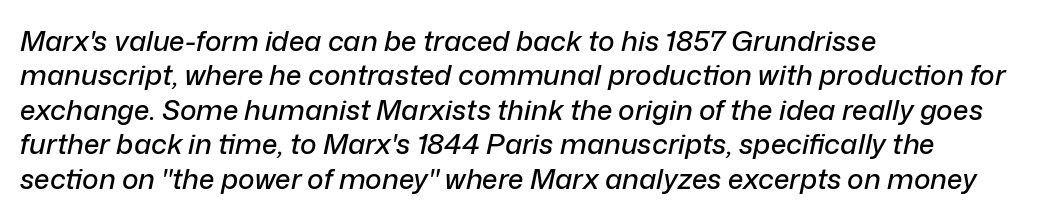
{"italic": "yes", "lean": "right", "slant_degrees": 12, "width": "normal", "stroke_contrast": "low", "x_height": "medium", "monospaced": "no", "underline": "no", "align": "left", "line_spacing_ratio": 1.23, "letter_spacing": "normal", "letter_spacing_em": 0.0, "glyph_px": 28}
